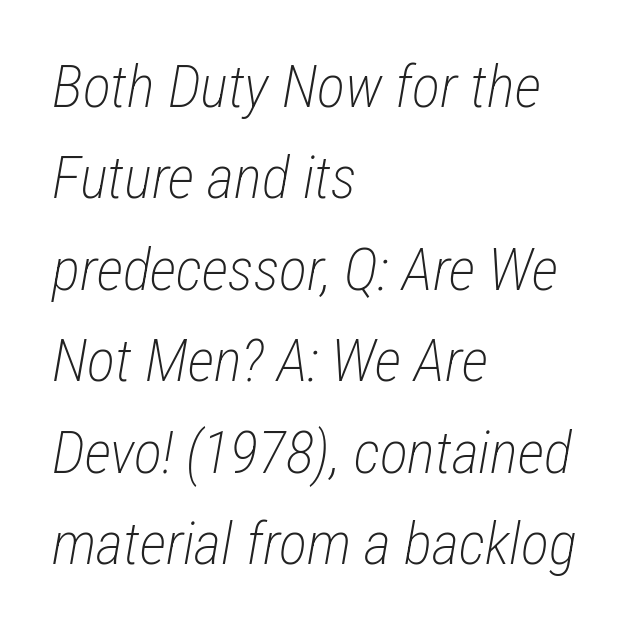
Q: Is the text bold? A: No.
Q: Is the text italic (slanted)? A: Yes, it leans right by about 12 degrees.
Q: Is the text underlined? A: No.
Q: How is the paragraph aligned? A: Left-aligned.
Q: Is the spacing between letters normal or unusually wide? A: Normal.
Q: Is the spacing between lines tight, normal or loose? A: Normal.
Q: Width (condensed, normal, or wide)? A: Condensed.
Q: Stroke contrast? A: Low.
Q: x-height? A: Medium.
Q: Monospaced? A: No.
